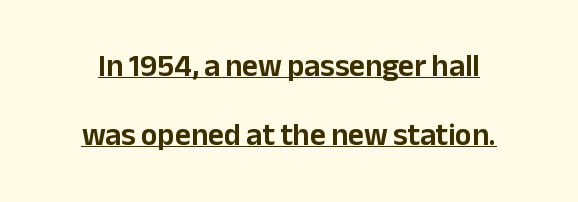
{"serif": "no", "italic": "no", "width": "normal", "stroke_contrast": "low", "x_height": "medium", "monospaced": "no", "underline": "yes", "align": "center", "line_spacing": "loose", "line_spacing_ratio": 2.21, "letter_spacing": "normal", "letter_spacing_em": 0.0, "glyph_px": 31}
